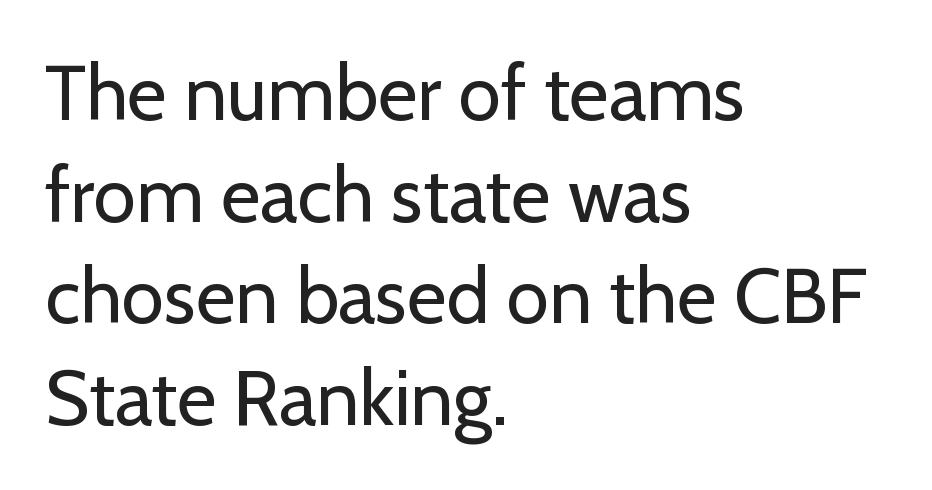
{"serif": "no", "italic": "no", "bold": "no", "weight": "regular", "width": "normal", "stroke_contrast": "low", "x_height": "medium", "monospaced": "no", "underline": "no", "align": "left", "line_spacing": "normal", "line_spacing_ratio": 1.32, "letter_spacing": "normal", "letter_spacing_em": 0.0, "glyph_px": 77}
